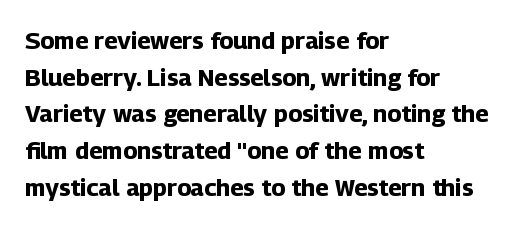
Q: Is the text bold? A: Yes.
Q: Is the text italic (slanted)? A: No, it is upright.
Q: Is the text underlined? A: No.
Q: How is the paragraph aligned? A: Left-aligned.
Q: Is the spacing between letters normal or unusually wide? A: Normal.
Q: Is the spacing between lines tight, normal or loose? A: Normal.
